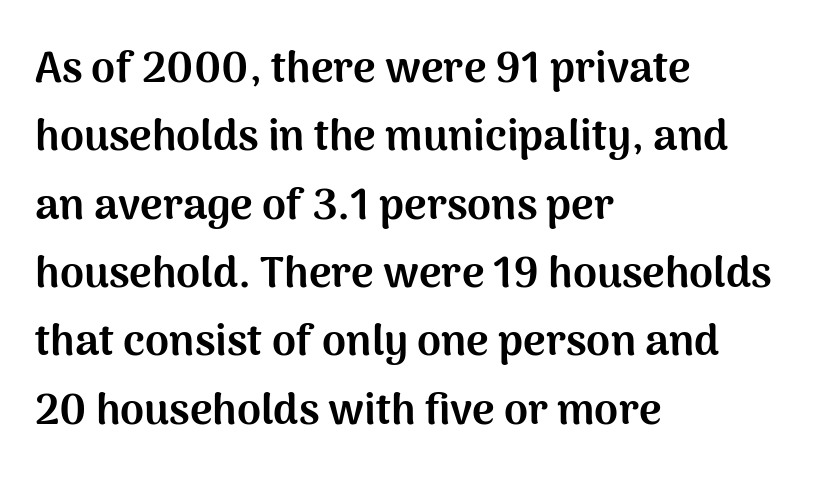
Q: Is the text bold? A: Yes.
Q: Is the text italic (slanted)? A: No, it is upright.
Q: Is the typeface a serif or a sans-serif typeface? A: Sans-serif.
Q: Is the text underlined? A: No.
Q: How is the paragraph aligned? A: Left-aligned.
Q: Is the spacing between letters normal or unusually wide? A: Normal.
Q: Is the spacing between lines tight, normal or loose? A: Normal.
Q: Width (condensed, normal, or wide)? A: Normal.
Q: Stroke contrast? A: Medium.
Q: x-height? A: Medium.
Q: Monospaced? A: No.
